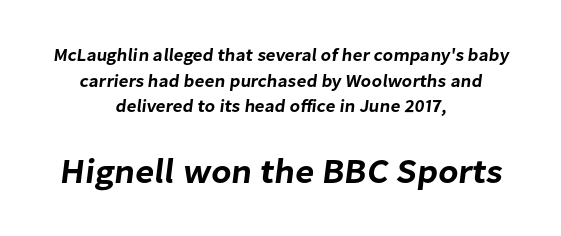
The image shows 35 px sans-serif type; set centered, normal line spacing (1.42x), normal letter spacing, not underlined; the second (bottom) block is 1.94x larger; low stroke contrast and a medium x-height.
